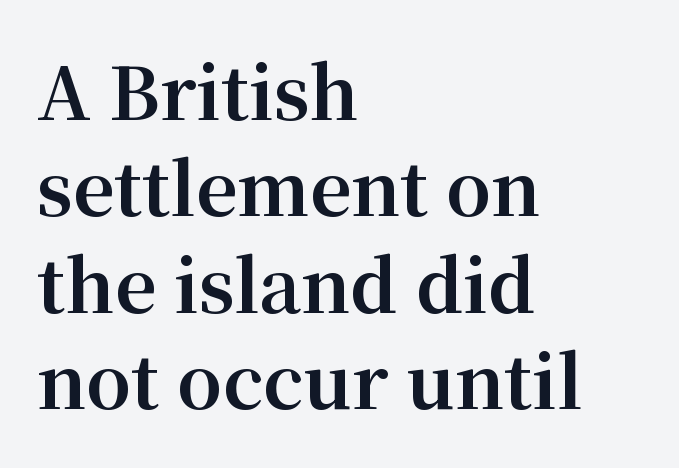
{"serif": "yes", "italic": "no", "bold": "yes", "weight": "bold", "width": "normal", "stroke_contrast": "medium", "x_height": "medium", "monospaced": "no", "underline": "no", "align": "left", "line_spacing": "normal", "line_spacing_ratio": 1.34, "letter_spacing": "normal", "letter_spacing_em": 0.0, "glyph_px": 72}
